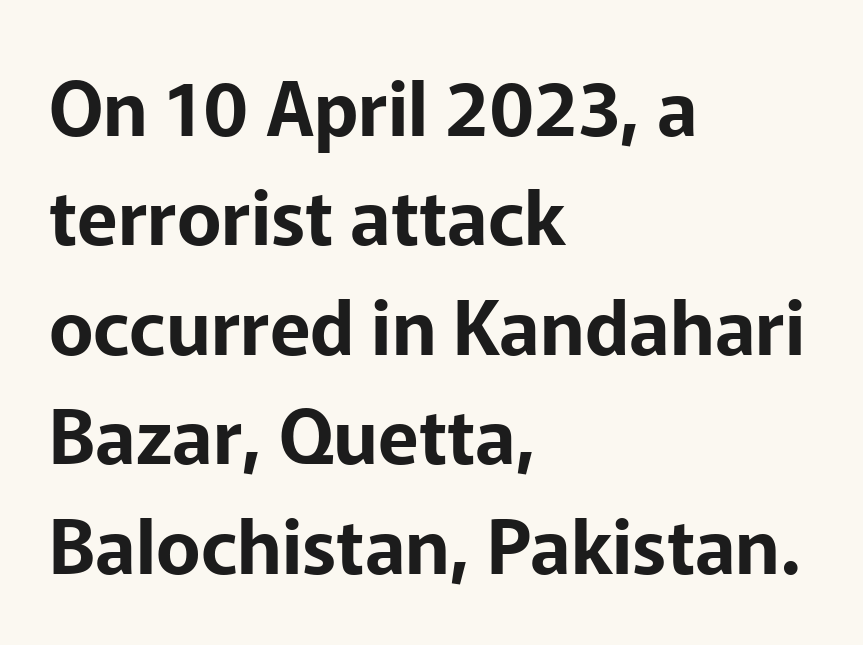
The image shows 75 px sans-serif type, upright; set left-aligned, normal line spacing (1.46x), normal letter spacing, not underlined; low stroke contrast and a medium x-height.
